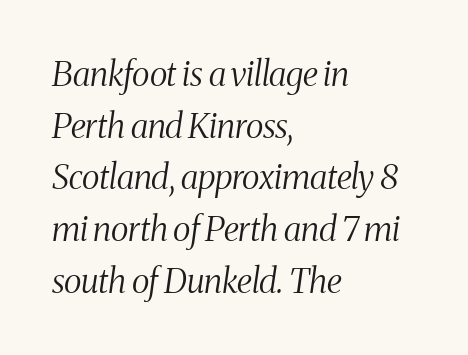
The image shows 34 px light, condensed serif type, italic (leaning right); set left-aligned, normal line spacing (1.52x), normal letter spacing, not underlined; medium stroke contrast and a medium x-height.
